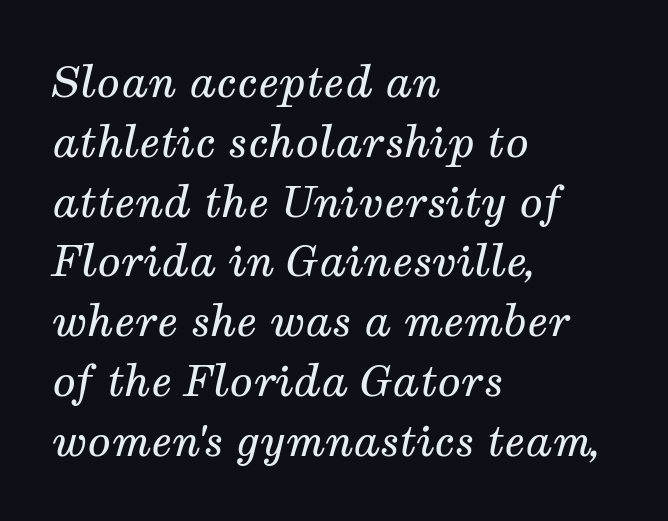
{"serif": "yes", "italic": "yes", "lean": "right", "slant_degrees": 12, "bold": "no", "weight": "regular", "width": "normal", "stroke_contrast": "medium", "x_height": "medium", "monospaced": "no", "underline": "no", "align": "left", "line_spacing": "normal", "line_spacing_ratio": 1.39, "letter_spacing": "normal", "letter_spacing_em": 0.0, "glyph_px": 43}
